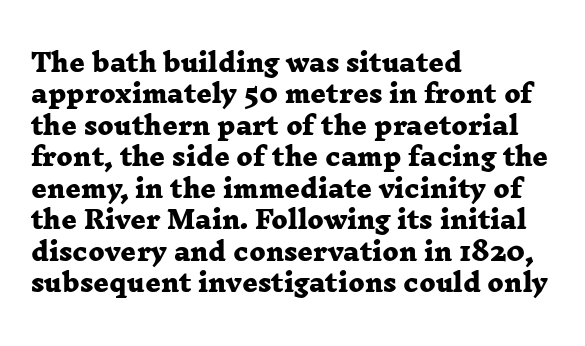
{"bold": "yes", "underline": "no", "align": "left", "line_spacing": "normal", "line_spacing_ratio": 1.31, "letter_spacing": "normal", "letter_spacing_em": 0.0, "glyph_px": 24}
